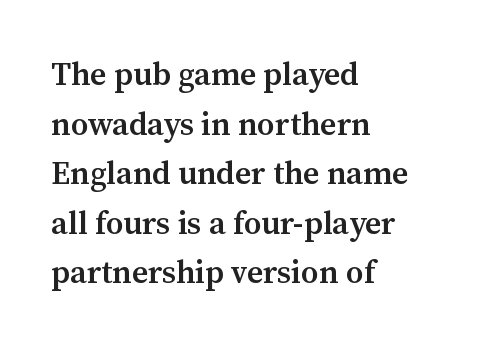
The image shows 32 px semibold serif type, upright; set left-aligned, normal line spacing (1.55x), normal letter spacing, not underlined; medium stroke contrast and a medium x-height.
